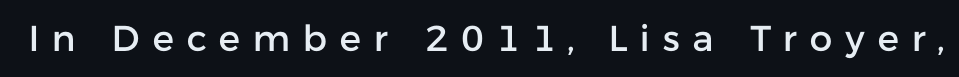
Spacing verdict: proportional, widths tailored to each character. Look at the tracking — it's clearly loosened, letters drifting apart. Stroke terminals: plain, sans-serif. It's the straight-up-and-down kind of type. No word sits above an underline.
